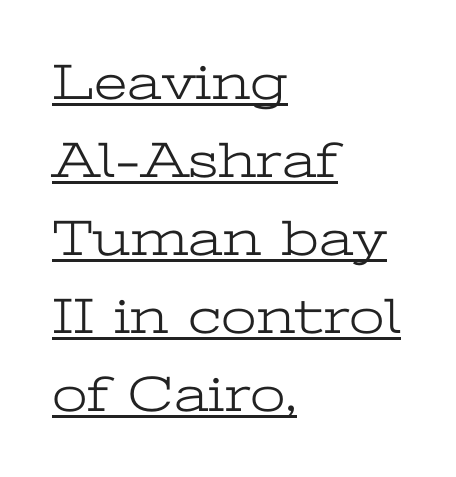
{"serif": "yes", "italic": "no", "bold": "no", "weight": "light", "width": "wide", "stroke_contrast": "low", "x_height": "medium", "monospaced": "no", "underline": "yes", "align": "left", "line_spacing": "normal", "line_spacing_ratio": 1.53, "letter_spacing": "normal", "letter_spacing_em": 0.0, "glyph_px": 51}
